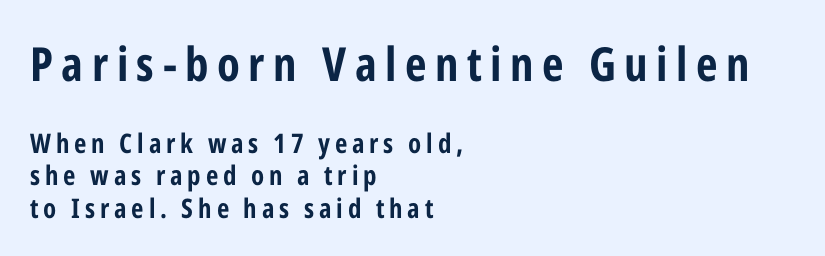
The rendering uses natural spacing where letterforms have individual widths. Lines of text with bare space underneath. The passage is arranged the way most books set body copy — flush left. Thick stems and heavy bowls — unmistakably bold.
